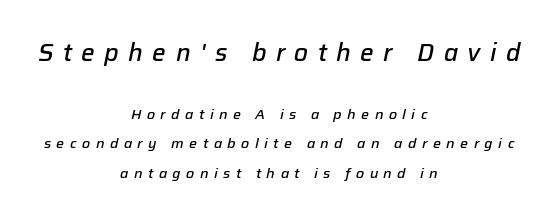
Stems and bowls a touch heavier than normal — semibold. The passage shown is not underscored anywhere. This sample trades compactness for vertical openness between lines. The passage shown leans; its letterforms are oblique.
